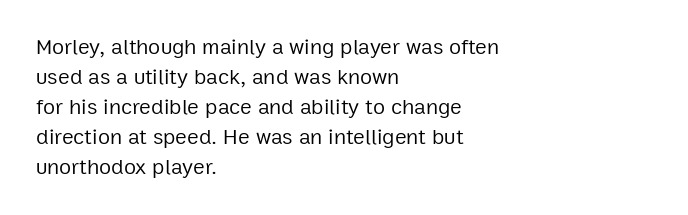
Q: Is the text bold? A: No.
Q: Is the text italic (slanted)? A: No, it is upright.
Q: Is the text underlined? A: No.
Q: How is the paragraph aligned? A: Left-aligned.
Q: Is the spacing between letters normal or unusually wide? A: Normal.
Q: Is the spacing between lines tight, normal or loose? A: Normal.
